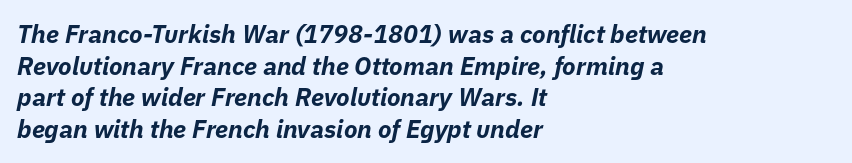
The image shows 25 px bold type, italic (leaning right); set left-aligned, normal line spacing (1.27x), normal letter spacing, not underlined.
